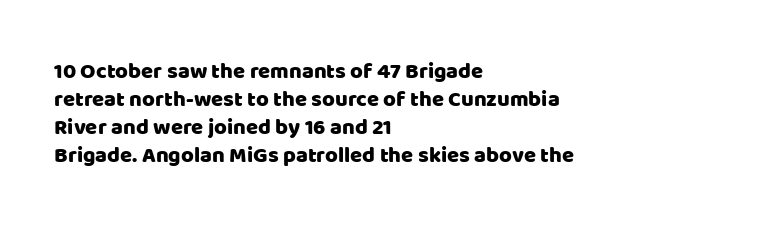
{"italic": "no", "underline": "no", "align": "left", "line_spacing": "normal", "line_spacing_ratio": 1.28, "letter_spacing": "normal", "letter_spacing_em": 0.0, "glyph_px": 22}
